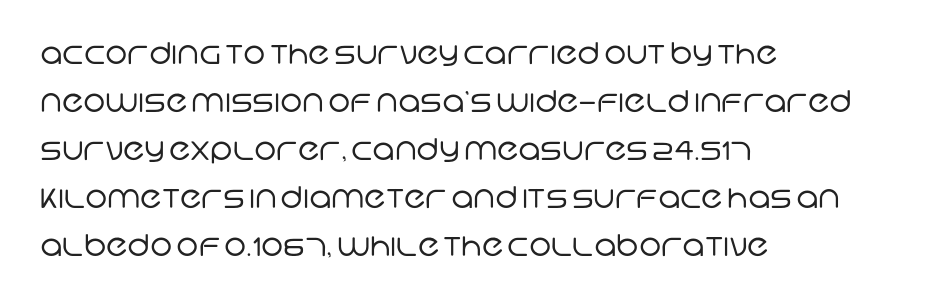
Varying glyph widths throughout — classic text-font behaviour. The space beneath each line is pristine and unruled. This block has exactly the height ordinary leading produces. The typesetting does not lean heavy: it is not bold. The letters sit at their default tracking, neither squeezed nor spread. In terms of letterform style, serifs are entirely absent.
